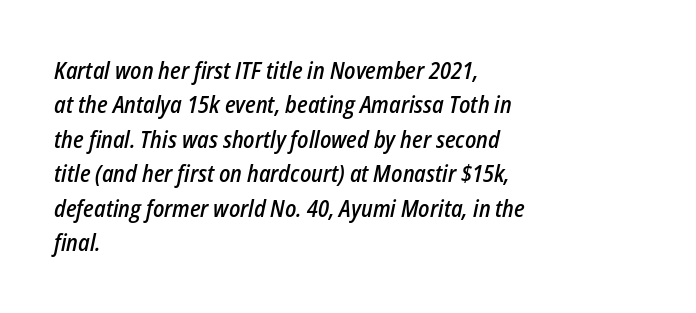
The image shows 23 px text type, italic (leaning right); set left-aligned, normal line spacing (1.5x), normal letter spacing, not underlined.
